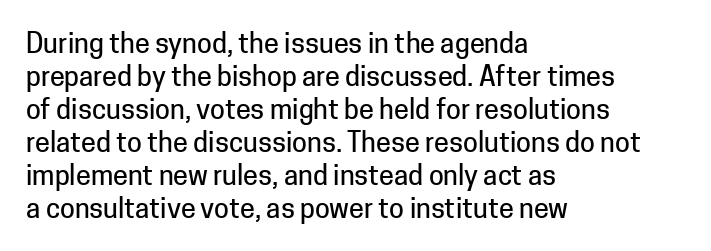
The image shows 27 px text type, upright; set left-aligned, line spacing 1.22x, normal letter spacing, not underlined.
